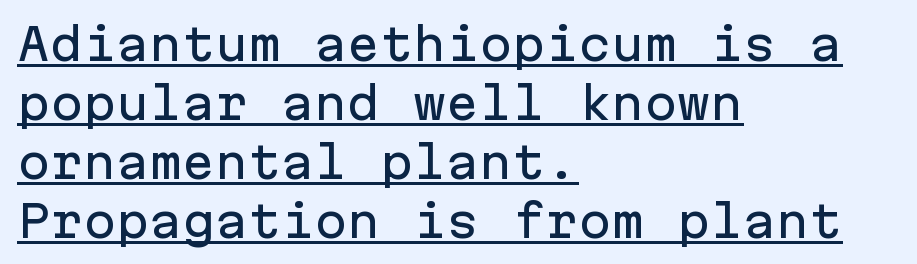
Q: Is the text italic (slanted)? A: No, it is upright.
Q: Is the typeface a serif or a sans-serif typeface? A: Sans-serif.
Q: Is the text underlined? A: Yes.
Q: How is the paragraph aligned? A: Left-aligned.
Q: Is the spacing between letters normal or unusually wide? A: Normal.
Q: Is the spacing between lines tight, normal or loose? A: Normal.
Q: Width (condensed, normal, or wide)? A: Normal.
Q: Stroke contrast? A: Low.
Q: x-height? A: Medium.
Q: Monospaced? A: Yes.
